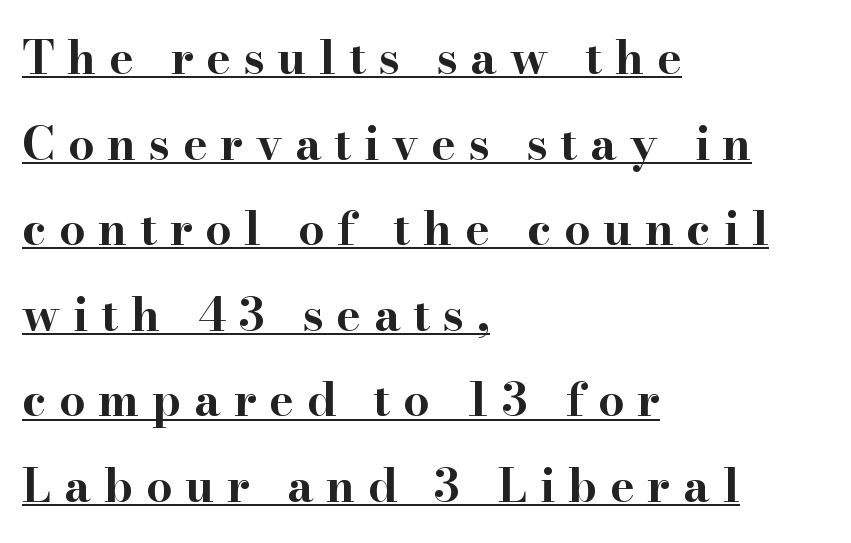
The image shows 46 px bold, wide serif type, upright; set left-aligned, line spacing 1.86x, unusually wide letter spacing (+0.28 em), underlined; high stroke contrast and a small x-height.
